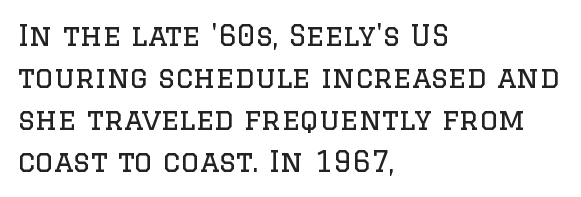
Q: Is the text bold? A: No.
Q: Is the text italic (slanted)? A: No, it is upright.
Q: Is the typeface a serif or a sans-serif typeface? A: Serif.
Q: Is the text underlined? A: No.
Q: How is the paragraph aligned? A: Left-aligned.
Q: Is the spacing between letters normal or unusually wide? A: Normal.
Q: Is the spacing between lines tight, normal or loose? A: Normal.
Q: Width (condensed, normal, or wide)? A: Normal.
Q: Stroke contrast? A: Low.
Q: x-height? A: Large.
Q: Monospaced? A: No.
